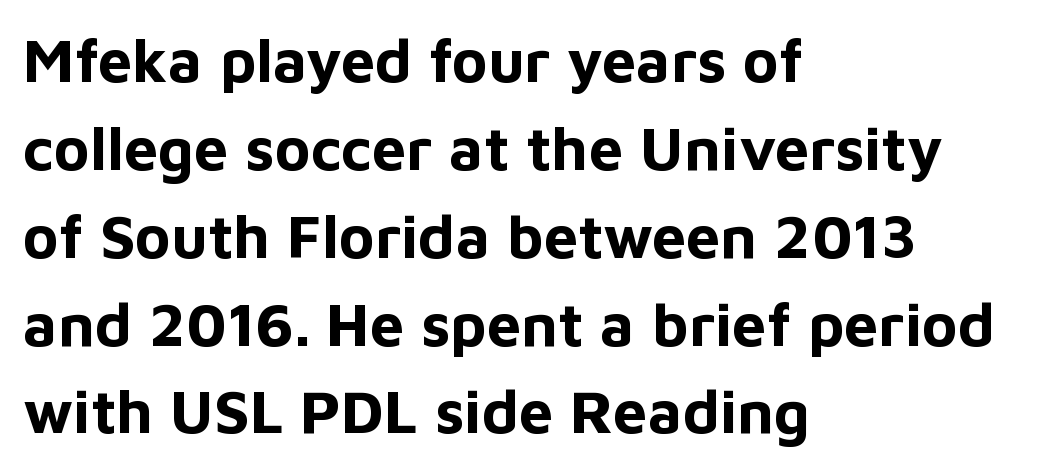
{"serif": "no", "italic": "no", "bold": "yes", "weight": "bold", "width": "normal", "stroke_contrast": "low", "x_height": "medium", "monospaced": "no", "underline": "no", "align": "left", "line_spacing": "normal", "line_spacing_ratio": 1.44, "letter_spacing": "normal", "letter_spacing_em": 0.0, "glyph_px": 61}
